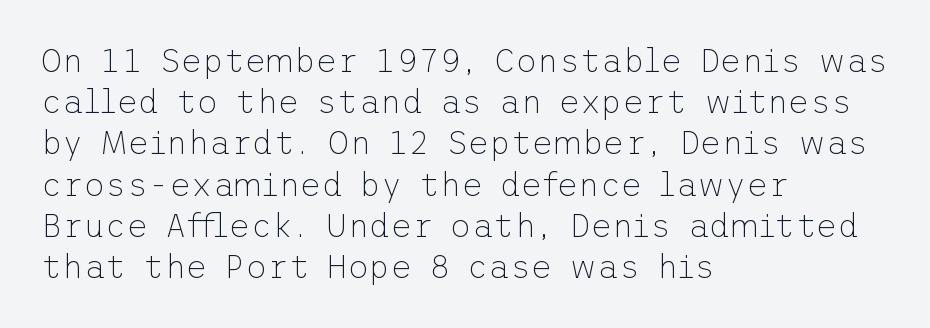
{"serif": "no", "italic": "no", "bold": "no", "weight": "thin", "width": "normal", "stroke_contrast": "low", "x_height": "medium", "underline": "no", "align": "left", "line_spacing": "normal", "line_spacing_ratio": 1.25, "letter_spacing": "normal", "letter_spacing_em": 0.0, "glyph_px": 33}
